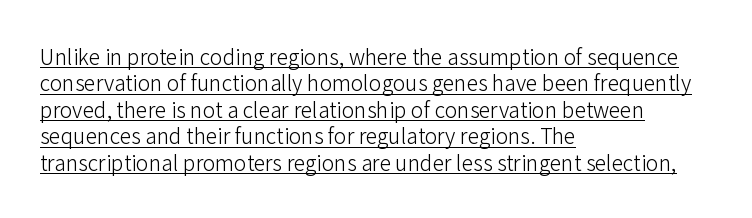
This sample is left-justified, so line endings fall wherever the words run out. How would I describe the line gaps? Plain and ordinary. A typesetter would call this zero additional tracking. Italic? Not at all — the glyphs are vertical. Heft: none added — not bold. Honestly, the underline is the first thing you notice here.
